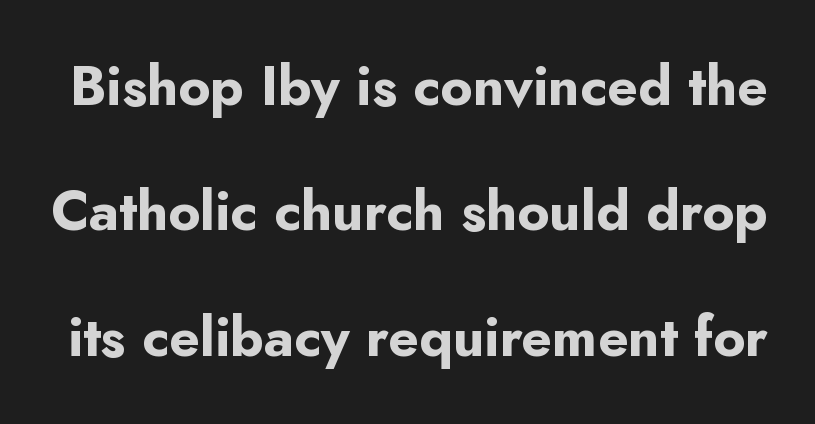
Caption: bold face, heavy strokes. Character widths vary here, with narrow letters taking less room than wide ones. Does extra space separate the letters? No, they use regular spacing. Posture: vertical. Note: no serifs on the glyphs. Compared with typical paragraphs, the rows here are farther apart.
